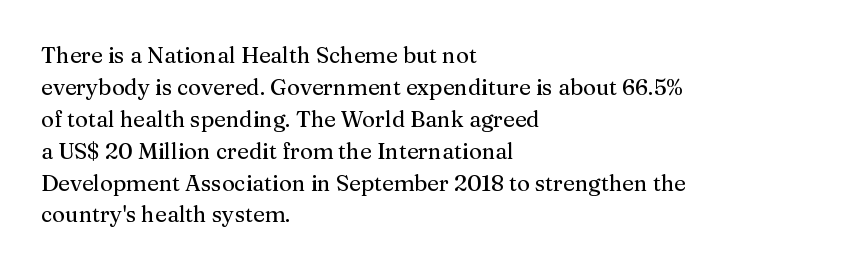
Left-aligned paragraph, ragged on the right. Rendered with straight, roman letterforms. Successive baselines arrive at the customary interval. Descenders are the only things crossing below the line. Is the letter spacing exaggerated? No — it looks like the ordinary default.
